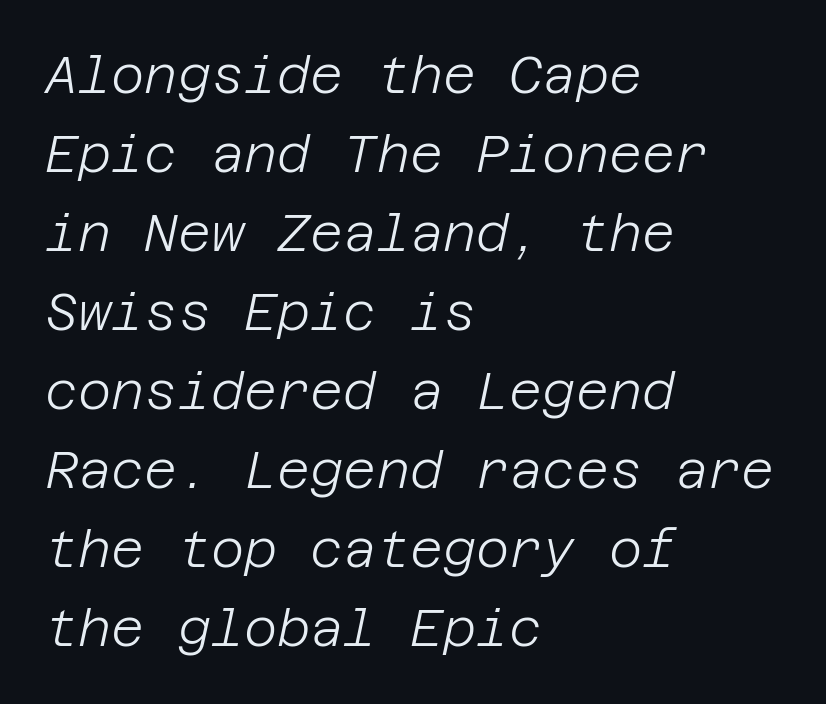
{"italic": "yes", "lean": "right", "slant_degrees": 12, "bold": "no", "weight": "light", "width": "normal", "stroke_contrast": "low", "x_height": "large", "underline": "no", "align": "left", "line_spacing": "normal", "line_spacing_ratio": 1.55, "letter_spacing": "normal", "letter_spacing_em": 0.0, "glyph_px": 51}
